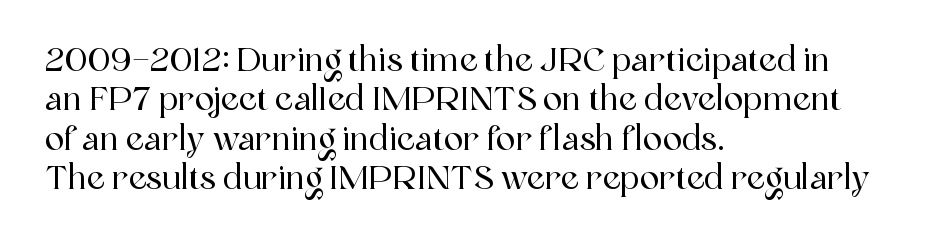
The image shows 32 px serif type, upright; set left-aligned, line spacing 1.23x, normal letter spacing, not underlined; a medium x-height.
